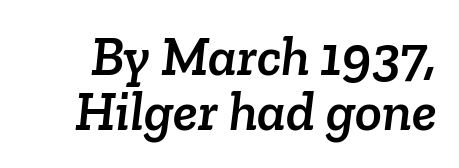
{"serif": "yes", "width": "normal", "stroke_contrast": "low", "x_height": "medium", "monospaced": "no", "underline": "no", "line_spacing": "tight", "line_spacing_ratio": 0.99, "letter_spacing": "normal", "letter_spacing_em": 0.0, "glyph_px": 56}
